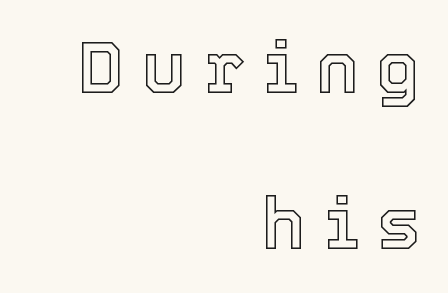
{"italic": "no", "width": "normal", "x_height": "medium", "monospaced": "no", "underline": "no", "align": "right", "line_spacing": "loose", "line_spacing_ratio": 2.17, "letter_spacing": "wide", "letter_spacing_em": 0.25, "glyph_px": 72}
